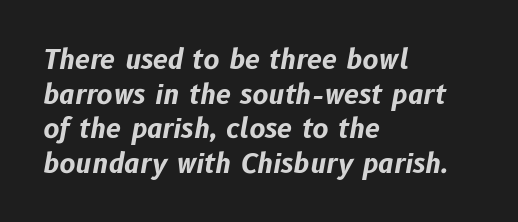
Emphasis by weight is at full strength: bold. Alignment: flush left. Slanted lettering throughout. The tracking reads as untouched default to a designer's eye. Just letters on the line, the space beneath them empty.
